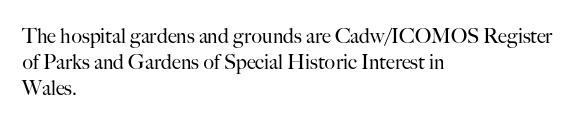
{"italic": "no", "bold": "no", "underline": "no", "align": "left", "line_spacing": "normal", "line_spacing_ratio": 1.31, "letter_spacing": "normal", "letter_spacing_em": 0.0, "glyph_px": 20}
